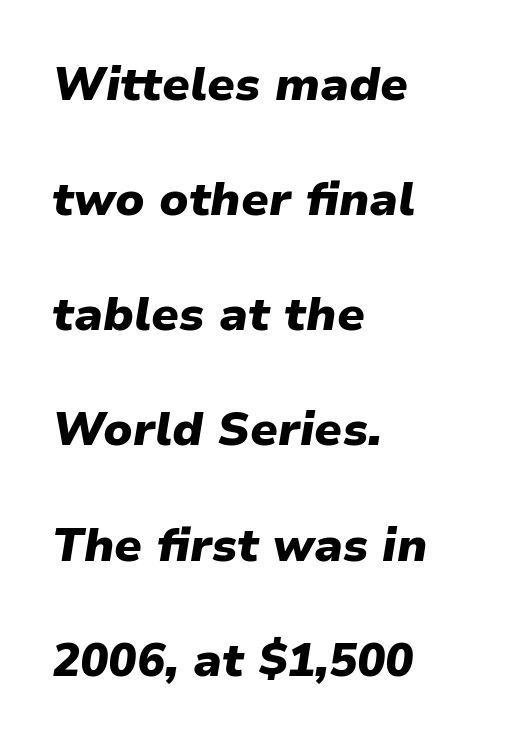
Descenders hang freely into open space. As a designer I'd log this as weight 700, bold. Character widths vary here, with narrow letters taking less room than wide ones. Widely set lines give the paragraph a tall, airy silhouette.
